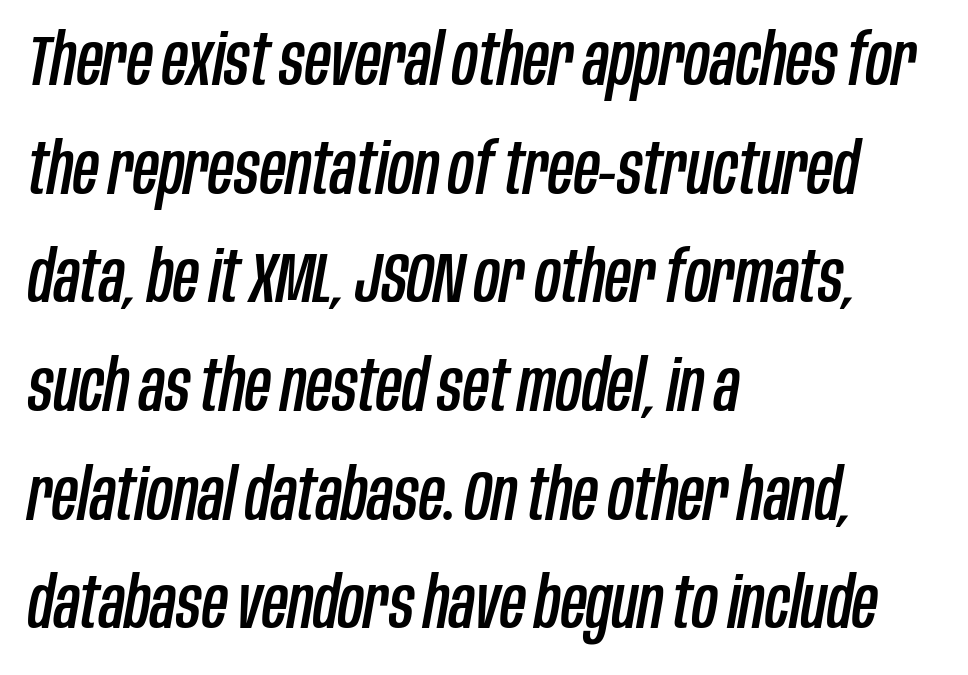
Here the designer chose a conventional face with non-uniform glyph widths. The block of text has a typical density, with ordinary space between rows. The face used here has a pronounced slope to its letters. The strip under each line holds only bare page.
